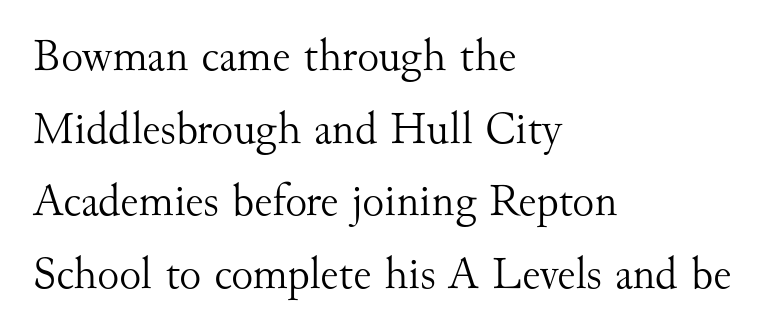
The image shows 46 px light serif type, upright; set left-aligned, normal line spacing (1.58x), normal letter spacing, not underlined; medium stroke contrast and a small x-height.
